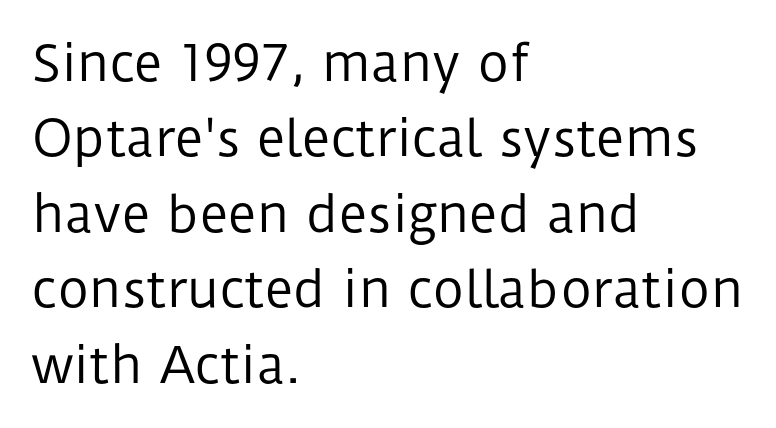
Weight class: somewhere from thin through regular. Each word holds together tightly as a unit, with standard inter-letter gaps. Note the varied advance widths — an 'i' is clearly narrower than an 'm'. Nobody drew a line under any word here. The space between consecutive lines is moderate. Left-aligned paragraph, ragged on the right.
